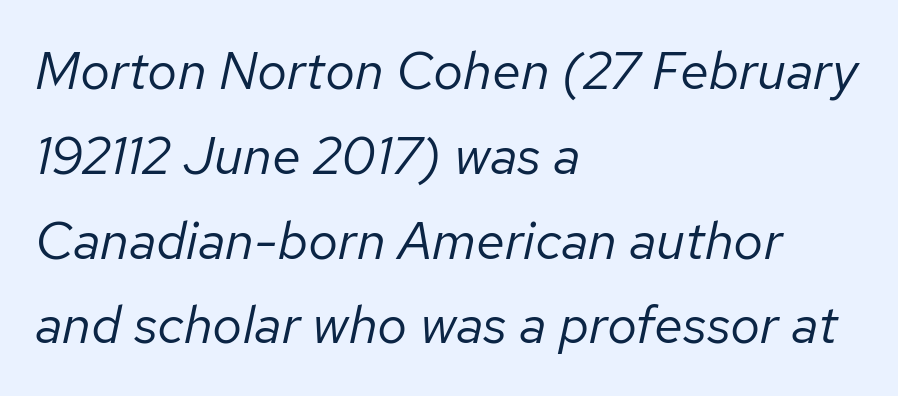
Q: Is the text bold? A: No.
Q: Is the text italic (slanted)? A: Yes, it leans right by about 12 degrees.
Q: Is the text underlined? A: No.
Q: How is the paragraph aligned? A: Left-aligned.
Q: Is the spacing between letters normal or unusually wide? A: Normal.
Q: Is the spacing between lines tight, normal or loose? A: Normal.
Q: Width (condensed, normal, or wide)? A: Normal.
Q: Stroke contrast? A: Low.
Q: x-height? A: Medium.
Q: Monospaced? A: No.
